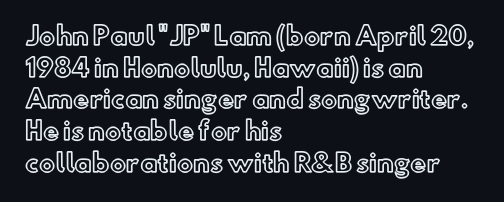
{"italic": "no", "underline": "no", "align": "left", "line_spacing": "normal", "line_spacing_ratio": 1.32, "letter_spacing": "normal", "letter_spacing_em": 0.0, "glyph_px": 24}
